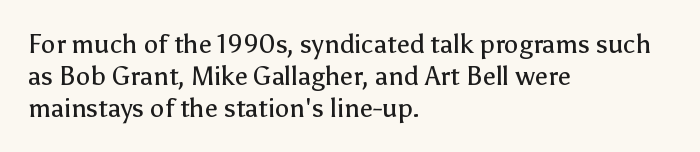
{"italic": "no", "bold": "no", "underline": "no", "align": "left", "line_spacing_ratio": 1.23, "letter_spacing": "normal", "letter_spacing_em": 0.0, "glyph_px": 26}
